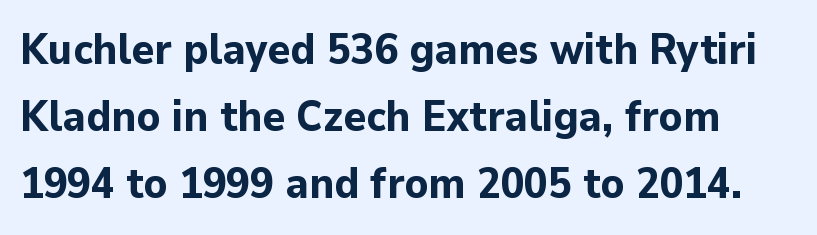
Q: Is the text bold? A: Yes.
Q: Is the text italic (slanted)? A: No, it is upright.
Q: Is the typeface a serif or a sans-serif typeface? A: Sans-serif.
Q: Is the text underlined? A: No.
Q: Is the spacing between letters normal or unusually wide? A: Normal.
Q: Is the spacing between lines tight, normal or loose? A: Normal.
Q: Width (condensed, normal, or wide)? A: Normal.
Q: Stroke contrast? A: Low.
Q: x-height? A: Medium.
Q: Monospaced? A: No.
